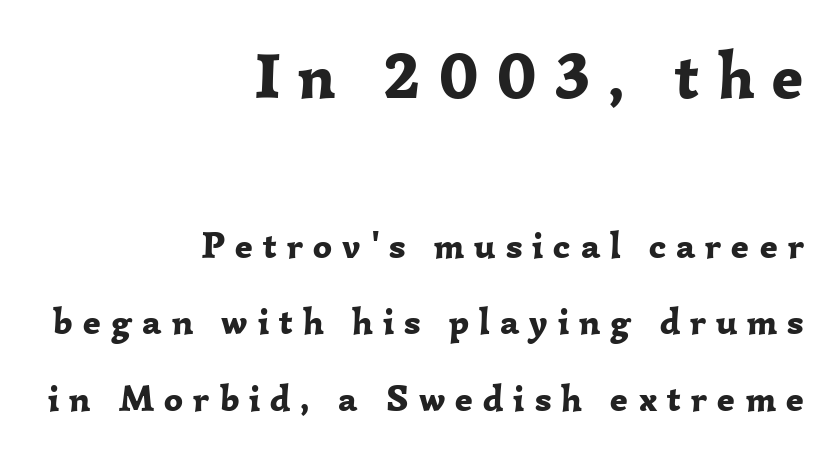
Examine the stroke ends and you'll spot serifs. Display-style spreading of the glyphs; the letterfit is very open. Type size steps down from the first block to the second. Does the weight exceed regular? Yes, all the way to bold.
